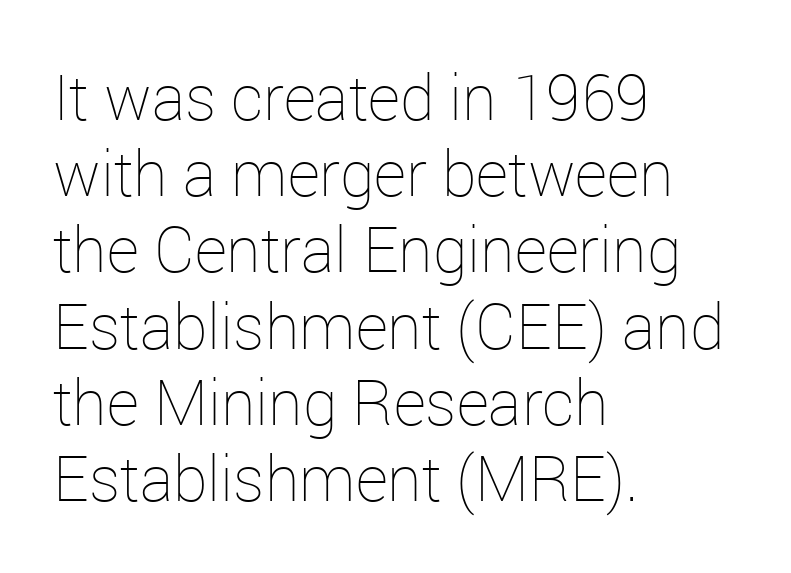
The image shows 63 px thin type, upright; set left-aligned, line spacing 1.21x, normal letter spacing, not underlined; low stroke contrast and a medium x-height.
